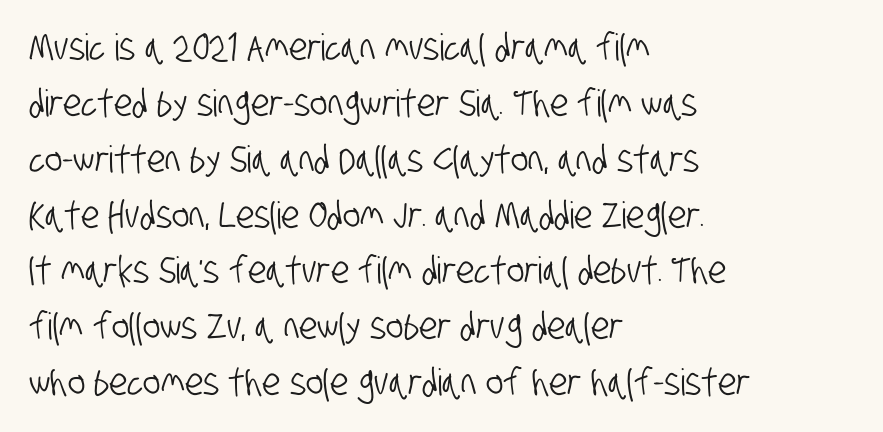
The image shows 37 px condensed sans-serif type; set left-aligned, normal line spacing (1.51x), normal letter spacing, not underlined; low stroke contrast and a large x-height.
